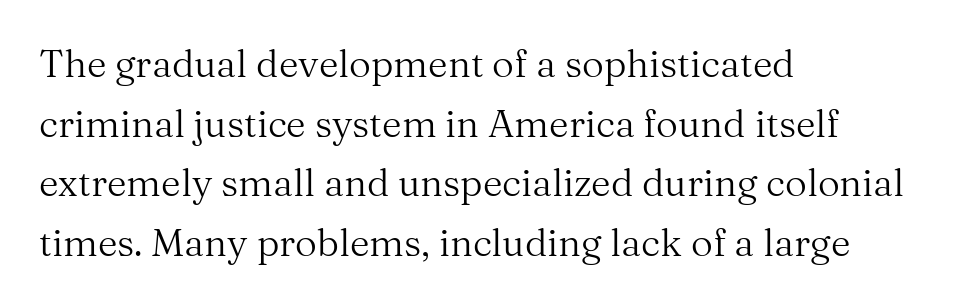
{"serif": "yes", "italic": "no", "bold": "no", "weight": "regular", "width": "normal", "stroke_contrast": "medium", "x_height": "medium", "monospaced": "no", "underline": "no", "align": "left", "line_spacing": "normal", "line_spacing_ratio": 1.57, "letter_spacing": "normal", "letter_spacing_em": 0.0, "glyph_px": 38}
